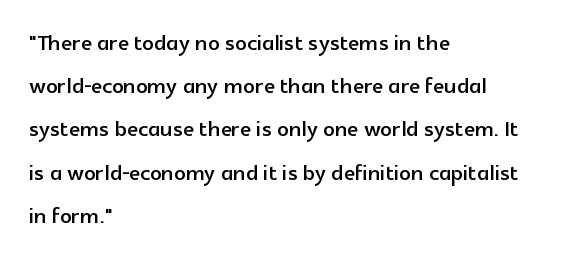
{"serif": "no", "italic": "no", "width": "normal", "x_height": "medium", "monospaced": "no", "underline": "no", "align": "left", "line_spacing": "normal", "line_spacing_ratio": 1.49, "letter_spacing": "normal", "letter_spacing_em": 0.0, "glyph_px": 29}
